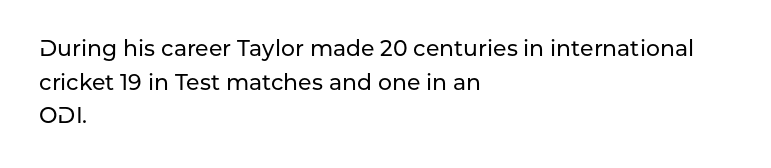
{"italic": "no", "underline": "no", "align": "left", "line_spacing": "normal", "line_spacing_ratio": 1.53, "letter_spacing": "normal", "letter_spacing_em": 0.0, "glyph_px": 22}
